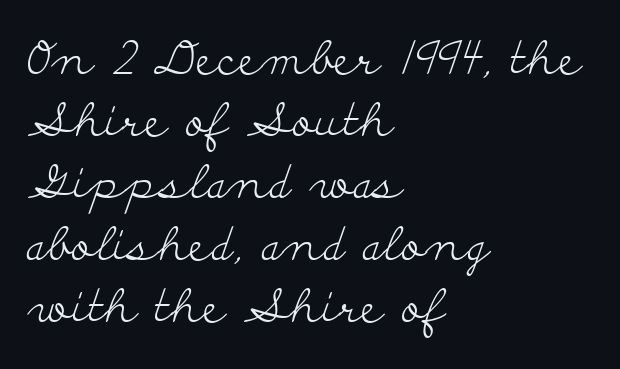
The image shows 46 px light, wide serif type; set left-aligned, normal line spacing (1.35x), normal letter spacing, not underlined; low stroke contrast and a small x-height.
